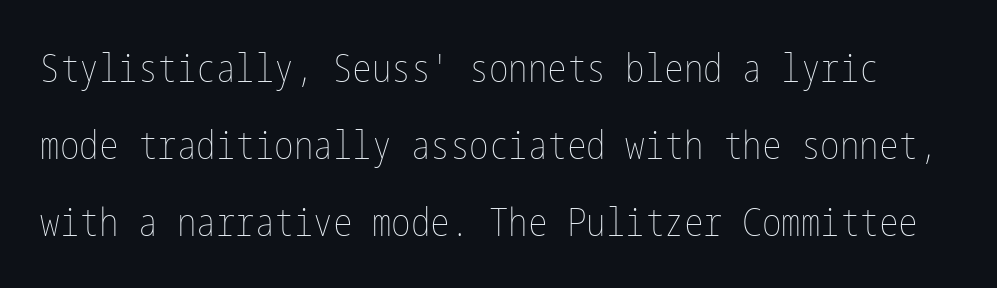
The image shows 39 px thin, condensed type, upright; set loose line spacing (1.97x), normal letter spacing, not underlined; low stroke contrast and a medium x-height.
